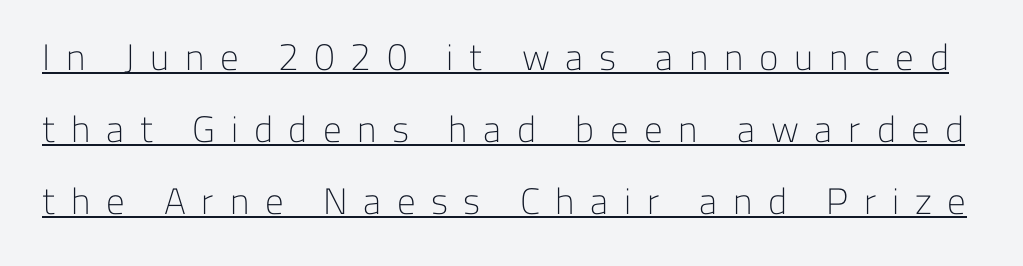
Q: Is the text bold? A: No.
Q: Is the text italic (slanted)? A: No, it is upright.
Q: Is the typeface a serif or a sans-serif typeface? A: Sans-serif.
Q: Is the text underlined? A: Yes.
Q: Is the spacing between letters normal or unusually wide? A: Unusually wide.
Q: Is the spacing between lines tight, normal or loose? A: Loose.
Q: Width (condensed, normal, or wide)? A: Normal.
Q: Stroke contrast? A: Low.
Q: x-height? A: Medium.
Q: Monospaced? A: No.
